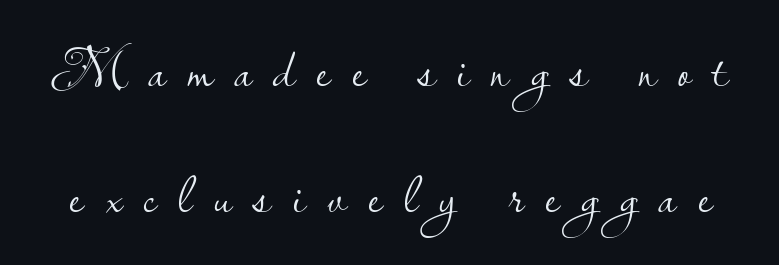
{"serif": "no", "bold": "no", "weight": "light", "width": "normal", "stroke_contrast": "low", "x_height": "small", "monospaced": "no", "underline": "no", "line_spacing": "loose", "line_spacing_ratio": 2.29, "letter_spacing": "wide", "letter_spacing_em": 0.39, "glyph_px": 55}
